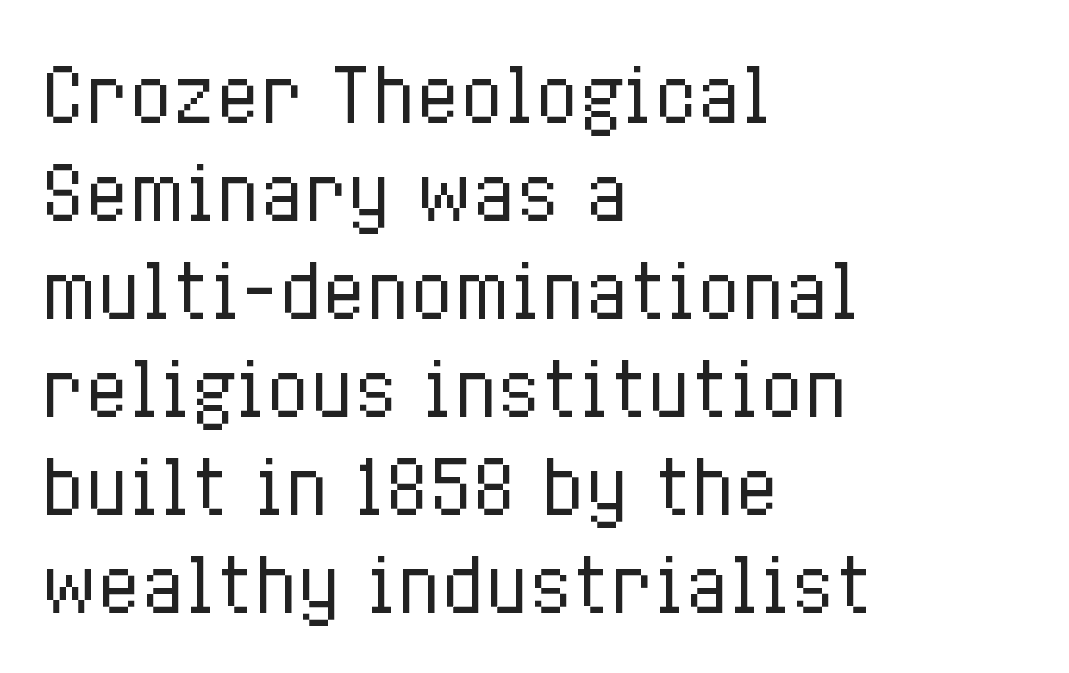
Q: Is the text bold? A: No.
Q: Is the text italic (slanted)? A: No, it is upright.
Q: Is the text underlined? A: No.
Q: How is the paragraph aligned? A: Left-aligned.
Q: Is the spacing between letters normal or unusually wide? A: Normal.
Q: Is the spacing between lines tight, normal or loose? A: Normal.
Q: Width (condensed, normal, or wide)? A: Condensed.
Q: Stroke contrast? A: Low.
Q: x-height? A: Medium.
Q: Monospaced? A: No.
